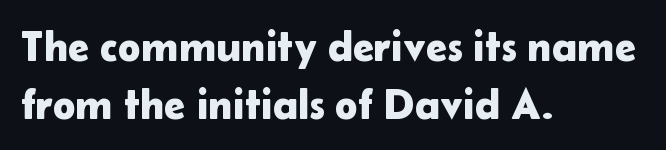
The image shows 43 px sans-serif type, upright; set left-aligned, normal line spacing (1.36x), normal letter spacing, not underlined; low stroke contrast and a medium x-height.
